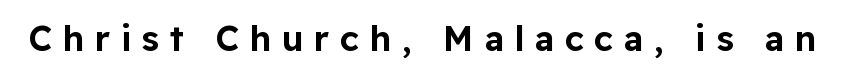
Q: Is the text italic (slanted)? A: No, it is upright.
Q: Is the typeface a serif or a sans-serif typeface? A: Sans-serif.
Q: Is the text underlined? A: No.
Q: Is the spacing between letters normal or unusually wide? A: Unusually wide.
Q: Width (condensed, normal, or wide)? A: Normal.
Q: Stroke contrast? A: Low.
Q: x-height? A: Medium.
Q: Monospaced? A: No.
